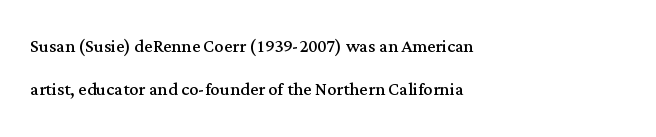
Q: Is the text bold? A: No.
Q: Is the text italic (slanted)? A: No, it is upright.
Q: Is the text underlined? A: No.
Q: How is the paragraph aligned? A: Left-aligned.
Q: Is the spacing between letters normal or unusually wide? A: Normal.
